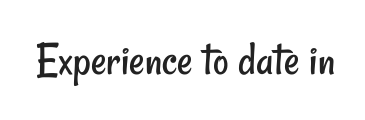
The image shows 48 px regular-weight, condensed sans-serif type; set normal letter spacing, not underlined; low stroke contrast and a small x-height.
